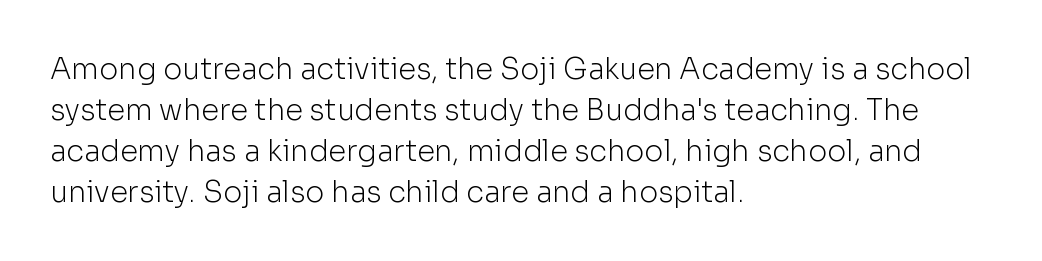
The image shows 29 px light sans-serif type, upright; set left-aligned, normal line spacing (1.41x), normal letter spacing, not underlined; low stroke contrast and a medium x-height.
